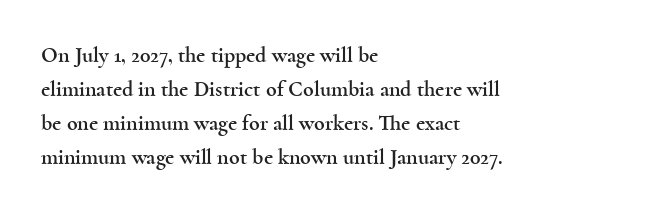
Inter-character spacing is left at the font's built-in metrics. A bare baseline throughout the passage. The typography opts for an upright posture over an oblique one. Casual observation: everything's shoved over to the left.
